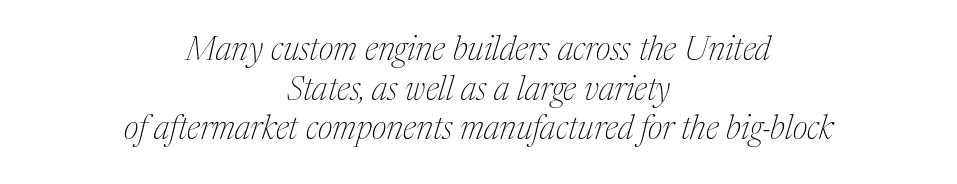
Q: Is the text bold? A: No.
Q: Is the text italic (slanted)? A: Yes, it leans right by about 17 degrees.
Q: Is the typeface a serif or a sans-serif typeface? A: Serif.
Q: Is the text underlined? A: No.
Q: How is the paragraph aligned? A: Centered.
Q: Is the spacing between letters normal or unusually wide? A: Normal.
Q: Width (condensed, normal, or wide)? A: Normal.
Q: Stroke contrast? A: Medium.
Q: x-height? A: Medium.
Q: Monospaced? A: No.
